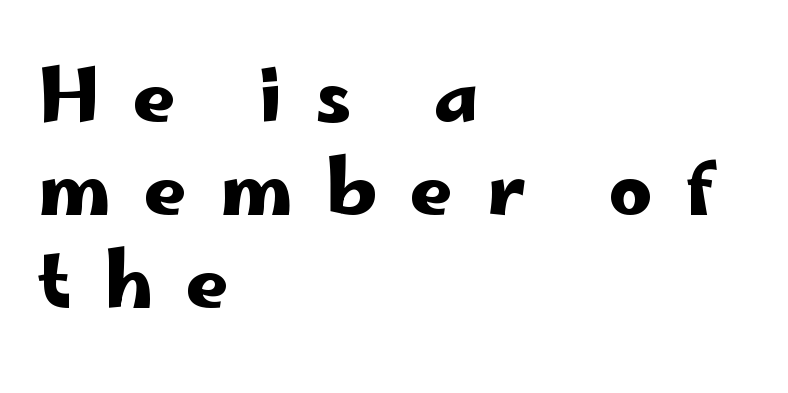
Q: Is the text italic (slanted)? A: No, it is upright.
Q: Is the typeface a serif or a sans-serif typeface? A: Sans-serif.
Q: Is the text underlined? A: No.
Q: How is the paragraph aligned? A: Left-aligned.
Q: Is the spacing between letters normal or unusually wide? A: Unusually wide.
Q: Width (condensed, normal, or wide)? A: Wide.
Q: Stroke contrast? A: Low.
Q: x-height? A: Small.
Q: Monospaced? A: No.
